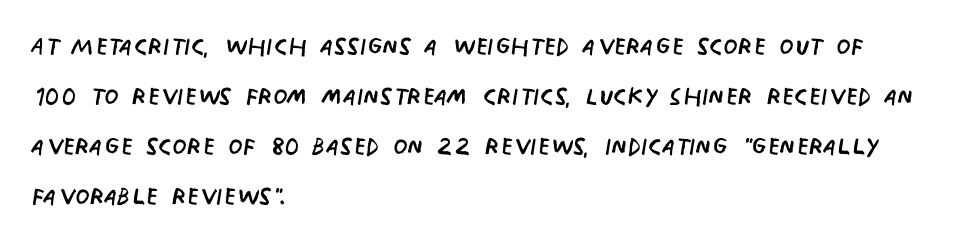
The image shows 33 px regular-weight, condensed sans-serif type; set left-aligned, normal line spacing (1.52x), normal letter spacing, not underlined; low stroke contrast and a large x-height.
